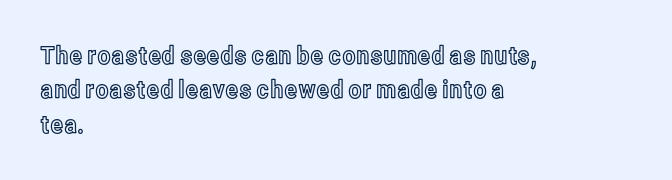
The image shows 25 px text type, upright; set left-aligned, normal line spacing (1.38x), normal letter spacing, not underlined.
